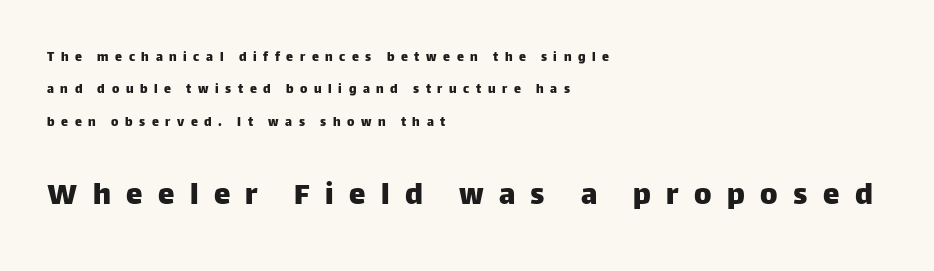
Q: Is the text italic (slanted)? A: No, it is upright.
Q: Is the typeface a serif or a sans-serif typeface? A: Sans-serif.
Q: Is the text underlined? A: No.
Q: How is the paragraph aligned? A: Left-aligned.
Q: Is the spacing between letters normal or unusually wide? A: Unusually wide.
Q: Is the spacing between lines tight, normal or loose? A: Loose.
Q: Which block of text is set in a larger size, the first (top) or the second (bottom)? A: The second (bottom) one.
Q: Width (condensed, normal, or wide)? A: Normal.
Q: Stroke contrast? A: Low.
Q: x-height? A: Large.
Q: Monospaced? A: No.
